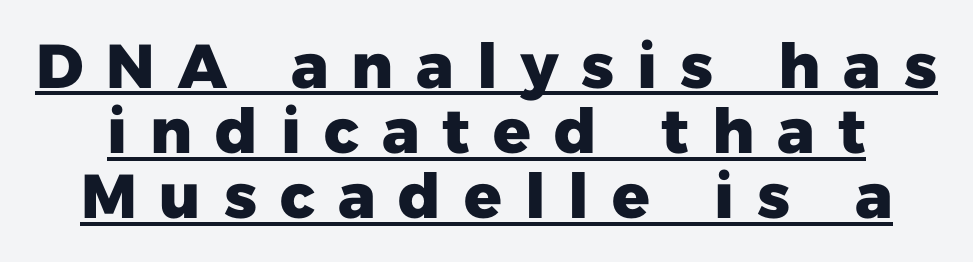
{"serif": "no", "italic": "no", "bold": "yes", "weight": "heavy", "width": "normal", "stroke_contrast": "low", "x_height": "medium", "monospaced": "no", "underline": "yes", "line_spacing": "tight", "line_spacing_ratio": 1.05, "letter_spacing": "wide", "letter_spacing_em": 0.37, "glyph_px": 62}
